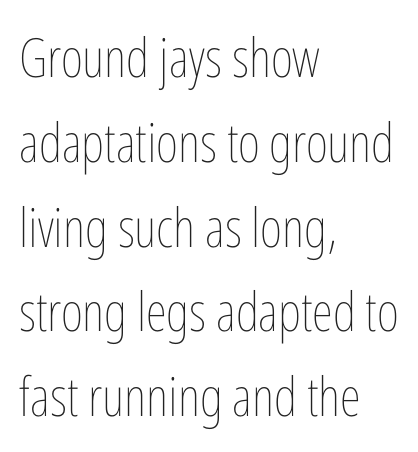
The image shows 54 px thin, condensed type, upright; set left-aligned, normal line spacing (1.57x), normal letter spacing, not underlined; low stroke contrast and a medium x-height.
